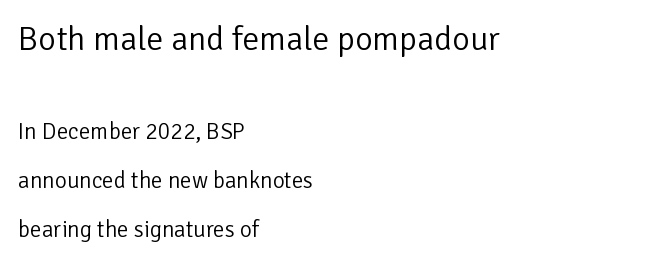
Q: Is the text bold? A: No.
Q: Is the text italic (slanted)? A: No, it is upright.
Q: Is the typeface a serif or a sans-serif typeface? A: Sans-serif.
Q: Is the text underlined? A: No.
Q: How is the paragraph aligned? A: Left-aligned.
Q: Is the spacing between letters normal or unusually wide? A: Normal.
Q: Is the spacing between lines tight, normal or loose? A: Loose.
Q: Which block of text is set in a larger size, the first (top) or the second (bottom)? A: The first (top) one.
Q: Width (condensed, normal, or wide)? A: Normal.
Q: Stroke contrast? A: Low.
Q: x-height? A: Medium.
Q: Monospaced? A: No.
